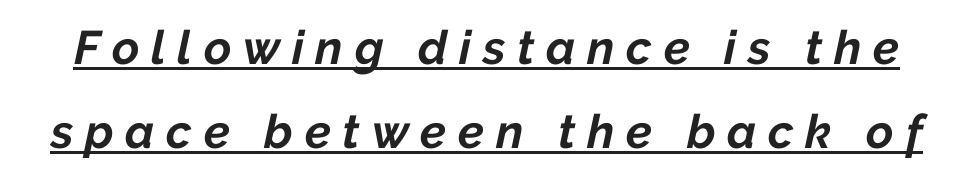
Q: Is the text bold? A: Yes.
Q: Is the text italic (slanted)? A: Yes, it leans right by about 12 degrees.
Q: Is the text underlined? A: Yes.
Q: Is the spacing between letters normal or unusually wide? A: Unusually wide.
Q: Width (condensed, normal, or wide)? A: Normal.
Q: Stroke contrast? A: Low.
Q: x-height? A: Medium.
Q: Monospaced? A: No.
